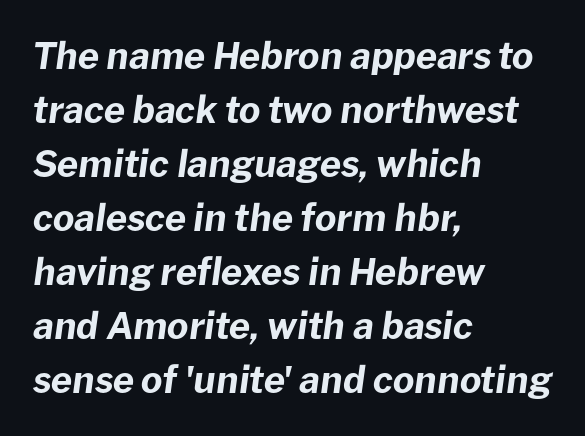
{"italic": "yes", "lean": "right", "slant_degrees": 8, "bold": "yes", "weight": "bold", "width": "normal", "stroke_contrast": "low", "x_height": "medium", "monospaced": "no", "underline": "no", "align": "left", "line_spacing": "normal", "line_spacing_ratio": 1.46, "letter_spacing": "normal", "letter_spacing_em": 0.0, "glyph_px": 37}
